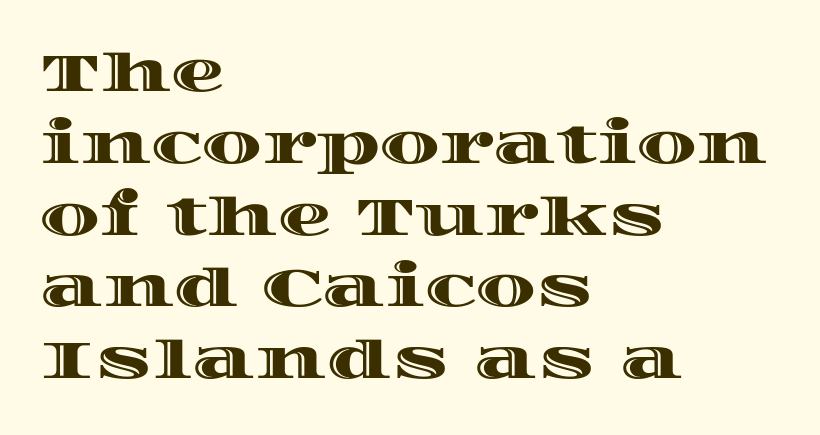
This sample is left-justified, so line endings fall wherever the words run out. Baseline-to-baseline distance is the conventional proportion of letter height. Caption: standard tracking, unaltered. Style check: upright. Here the designer chose a conventional face with non-uniform glyph widths. This rendering features lettering with no underline.
